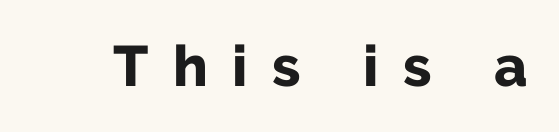
The image shows 57 px bold sans-serif type, upright; set unusually wide letter spacing (+0.43 em), not underlined; low stroke contrast and a medium x-height.
